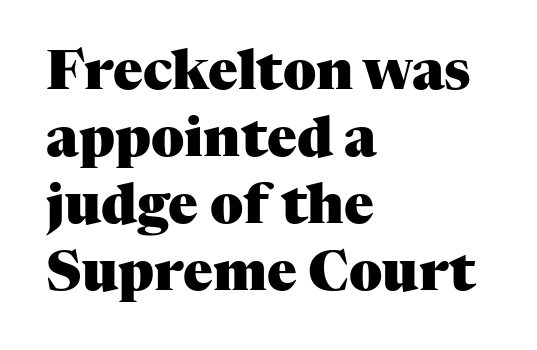
Q: Is the text bold? A: Yes.
Q: Is the text italic (slanted)? A: No, it is upright.
Q: Is the typeface a serif or a sans-serif typeface? A: Serif.
Q: Is the text underlined? A: No.
Q: How is the paragraph aligned? A: Left-aligned.
Q: Is the spacing between letters normal or unusually wide? A: Normal.
Q: Width (condensed, normal, or wide)? A: Normal.
Q: Stroke contrast? A: Medium.
Q: x-height? A: Medium.
Q: Monospaced? A: No.
